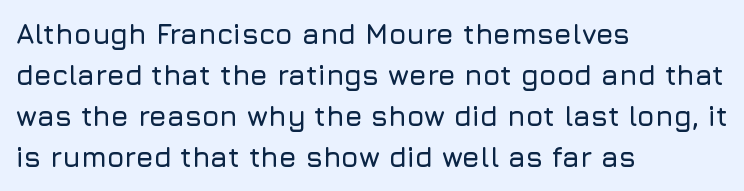
In terms of letterform style, serifs are entirely absent. This sample has the flowing, uneven cadence of proportional lettering. Ascenders rise straight up at ninety degrees. In terms of leading, this rendering sits right in the middle. Lines of text with bare space underneath.
